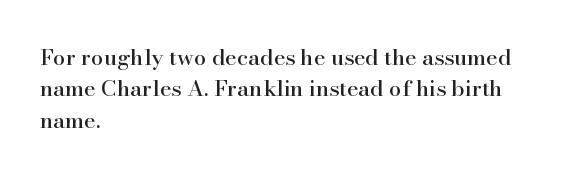
Quick note: underline off. Interline gaps are of average width in this sample. Notice how the stems are strictly vertical — no italics here. How are the letters spaced? Ordinarily, with no added tracking. The lines are quadded left.
